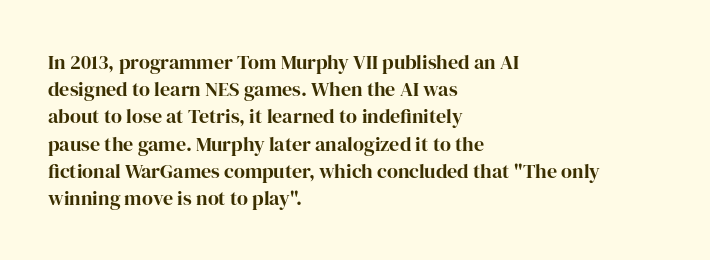
{"italic": "no", "underline": "no", "align": "left", "line_spacing": "normal", "line_spacing_ratio": 1.36, "letter_spacing": "normal", "letter_spacing_em": 0.0, "glyph_px": 20}
